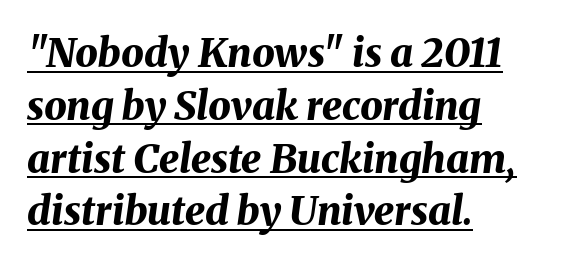
The rows are spaced the way most documents space them. Casual observation: everything's shoved over to the left. The rendering uses natural spacing where letterforms have individual widths. Look at the stroke-to-counter ratio: heavy, a bold. Here the glyphs are tracked normally, forming tight word shapes.
